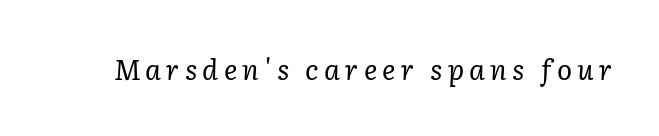
{"serif": "yes", "italic": "yes", "lean": "right", "slant_degrees": 2, "bold": "no", "weight": "regular", "width": "normal", "stroke_contrast": "low", "x_height": "medium", "monospaced": "no", "underline": "no", "glyph_px": 28}
